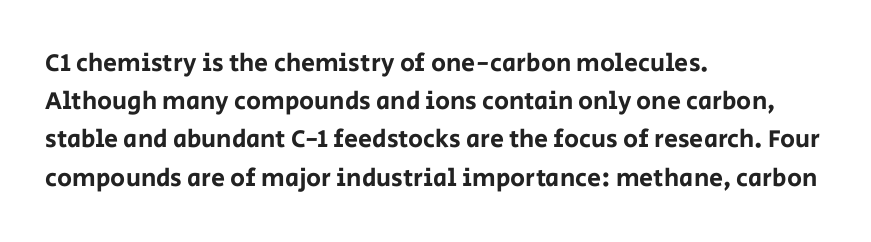
Descenders hang freely into open space. Teacher's note: observe the even left margin — that is flush-left alignment. The vertical gap from one line to the next is medium. If you drew a line through each stem, it would be perfectly vertical. The letters sit at their default tracking, neither squeezed nor spread.
